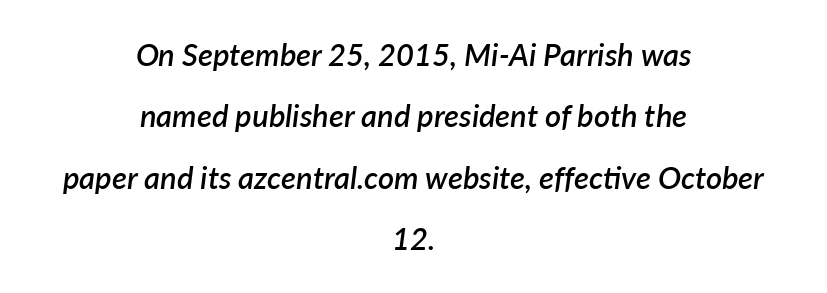
The image shows 31 px semibold type, italic (leaning right); set centered, loose line spacing (1.98x), normal letter spacing, not underlined; low stroke contrast and a medium x-height.
